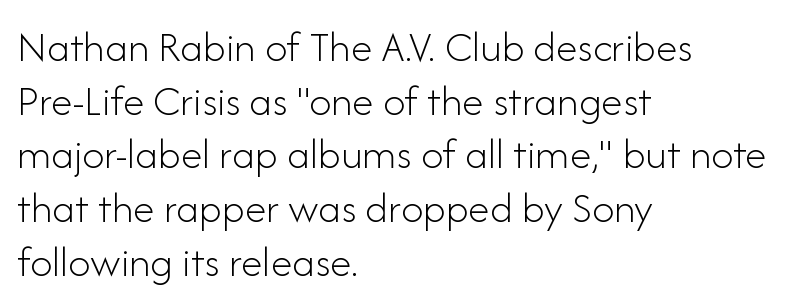
{"serif": "no", "italic": "no", "bold": "no", "weight": "light", "width": "normal", "stroke_contrast": "low", "x_height": "small", "monospaced": "no", "underline": "no", "align": "left", "line_spacing_ratio": 1.22, "letter_spacing": "normal", "letter_spacing_em": 0.0, "glyph_px": 44}
